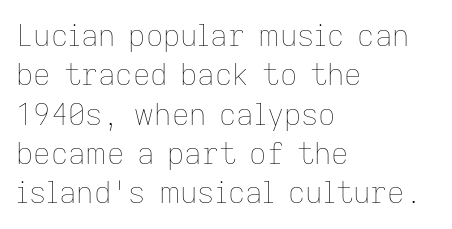
Q: Is the text bold? A: No.
Q: Is the text italic (slanted)? A: No, it is upright.
Q: Is the text underlined? A: No.
Q: How is the paragraph aligned? A: Left-aligned.
Q: Is the spacing between letters normal or unusually wide? A: Normal.
Q: Is the spacing between lines tight, normal or loose? A: Normal.
Q: Width (condensed, normal, or wide)? A: Normal.
Q: Stroke contrast? A: Low.
Q: x-height? A: Medium.
Q: Monospaced? A: No.
